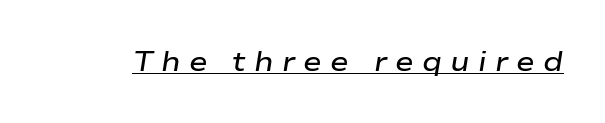
This sample uses an oblique cut, with every glyph tilted off the vertical. Semibold letterforms, between regular and bold. A typesetter would call this proportional, since set widths differ per character. Every word sits above its own underline.
